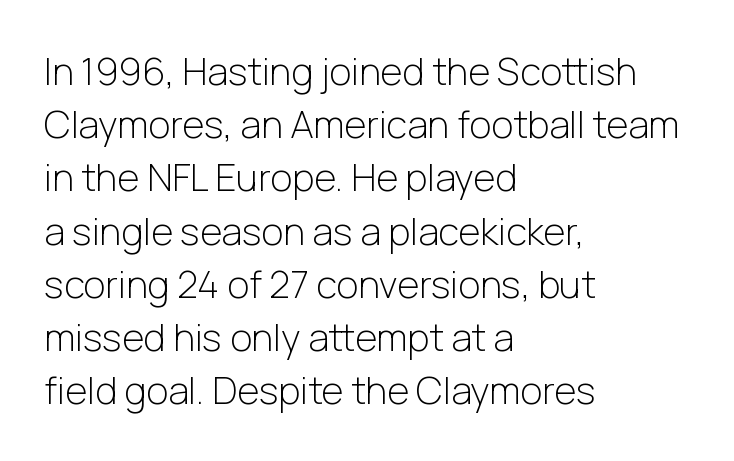
{"serif": "no", "italic": "no", "bold": "no", "weight": "light", "width": "normal", "stroke_contrast": "low", "x_height": "medium", "monospaced": "no", "underline": "no", "align": "left", "line_spacing": "normal", "line_spacing_ratio": 1.4, "letter_spacing": "normal", "letter_spacing_em": 0.0, "glyph_px": 38}
